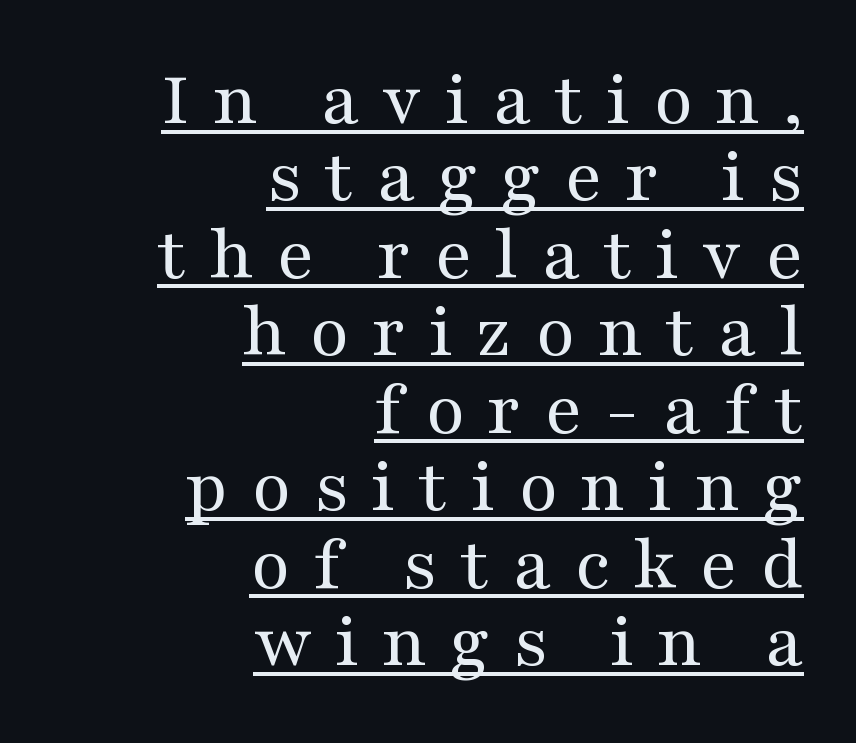
The image shows 79 px regular-weight, wide serif type, upright; set right-aligned, tight line spacing (0.98x), unusually wide letter spacing (+0.29 em), underlined; medium stroke contrast and a medium x-height.
